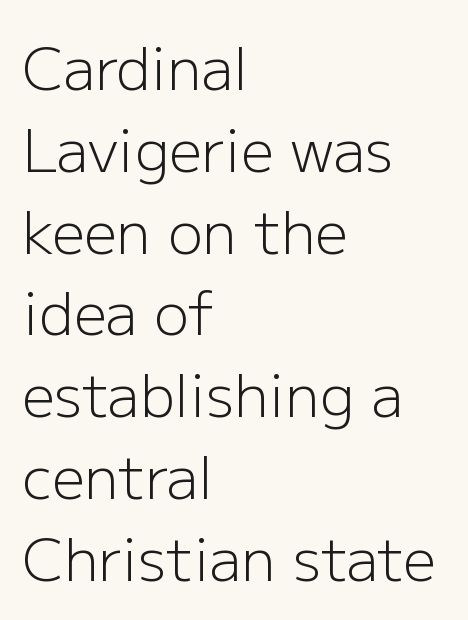
Has an underline been added? It has not. A typesetter would call this proportional, since set widths differ per character. Italic: no, the glyphs are upright roman. The passage shown stacks its lines at a standard gap.
